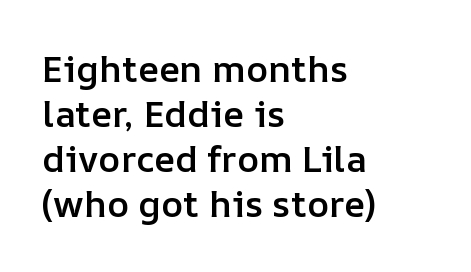
The string is rendered with underlining switched off. Which margin do the lines hug? The left one — the right edge is uneven. The glyphs have the mass of a demibold cut, below bold. What stands out about the letter spacing? Nothing — it is the standard amount. Looks like regular typesetting: each glyph gets only the width it needs. You can tell it's not italic because the verticals are truly vertical.
